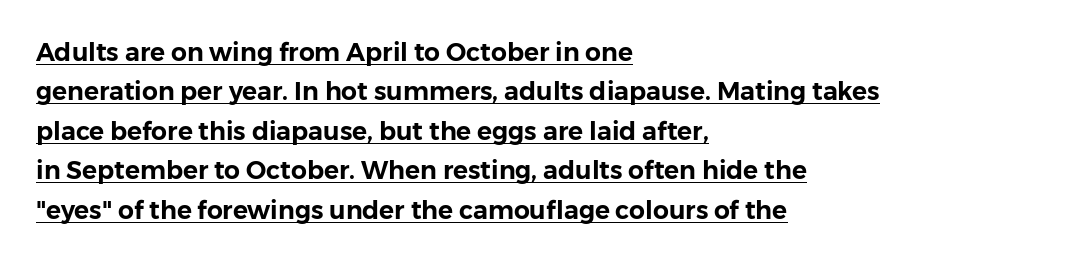
The face used here appears with an underline applied. All the whitespace from short lines collects on the right. Does extra space separate the letters? No, they use regular spacing. Leading matches the norm, producing a regular column. These lines were composed using upright roman letters.
